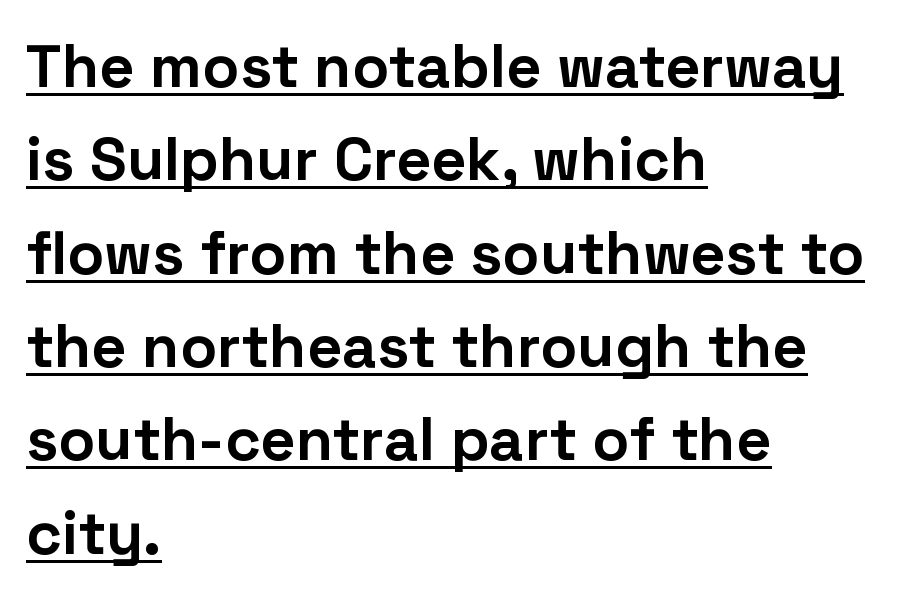
Q: Is the text bold? A: Yes.
Q: Is the text italic (slanted)? A: No, it is upright.
Q: Is the typeface a serif or a sans-serif typeface? A: Sans-serif.
Q: Is the text underlined? A: Yes.
Q: How is the paragraph aligned? A: Left-aligned.
Q: Is the spacing between letters normal or unusually wide? A: Normal.
Q: Is the spacing between lines tight, normal or loose? A: Normal.
Q: Width (condensed, normal, or wide)? A: Normal.
Q: Stroke contrast? A: Low.
Q: x-height? A: Medium.
Q: Monospaced? A: No.
